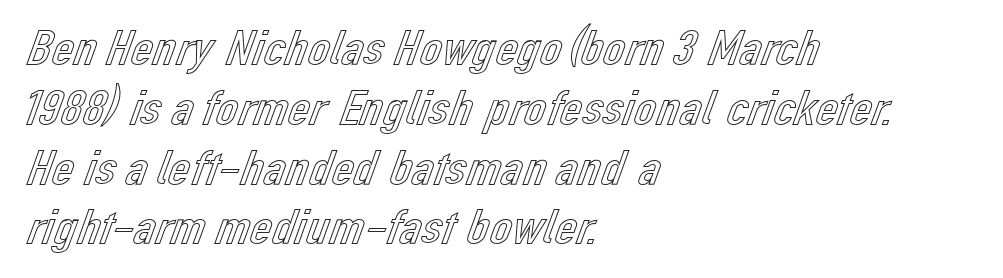
Notice how the passage keeps a crisp vertical edge on the left only. Each letter keeps its own natural width here, so spacing adapts to shape. The glyphs are unaccompanied by any horizontal stroke below them.
